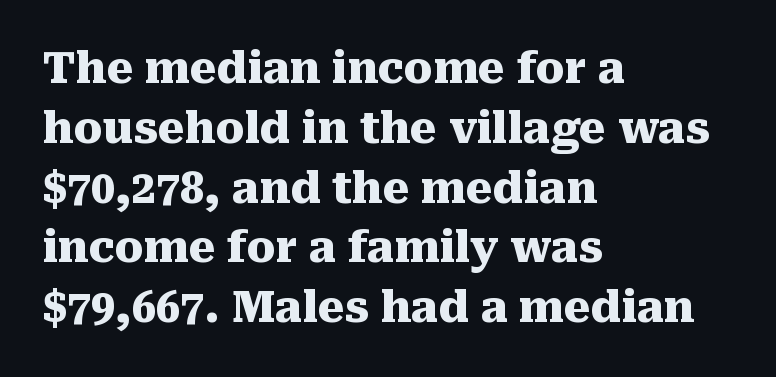
The image shows 43 px heavy serif type, upright; set left-aligned, normal line spacing (1.39x), normal letter spacing, not underlined; medium stroke contrast and a medium x-height.
